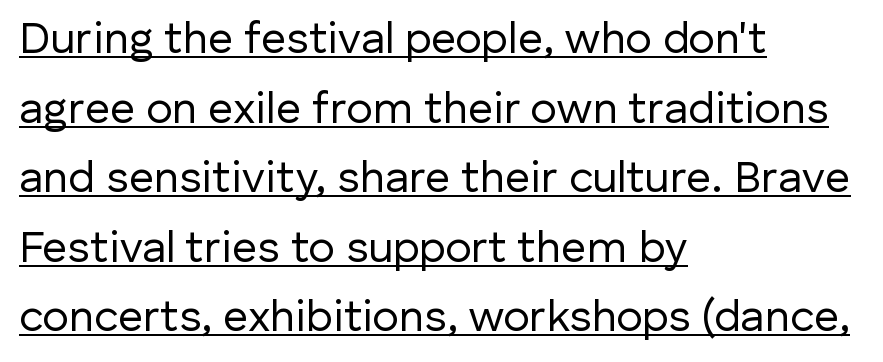
{"serif": "no", "italic": "no", "bold": "no", "weight": "regular", "width": "normal", "stroke_contrast": "low", "x_height": "medium", "monospaced": "no", "underline": "yes", "align": "left", "line_spacing": "normal", "line_spacing_ratio": 1.58, "letter_spacing": "normal", "letter_spacing_em": 0.0, "glyph_px": 44}
